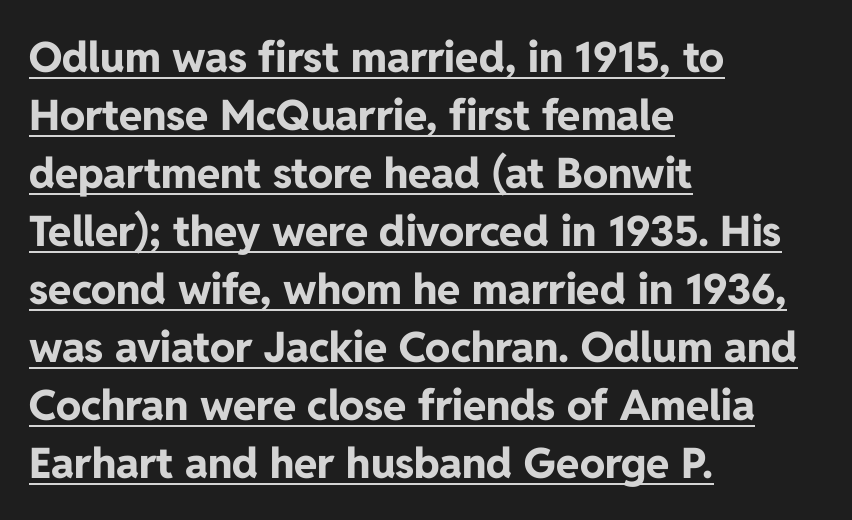
Decoration check: the copy is underlined. A roman cut, with each character standing at attention. Typesetter's note: full bold, strokes at maximum text heaviness. Is this a fixed-width face? No — the glyphs have proportional, varying widths. The text was rendered using a sans face with plain stroke endings.
